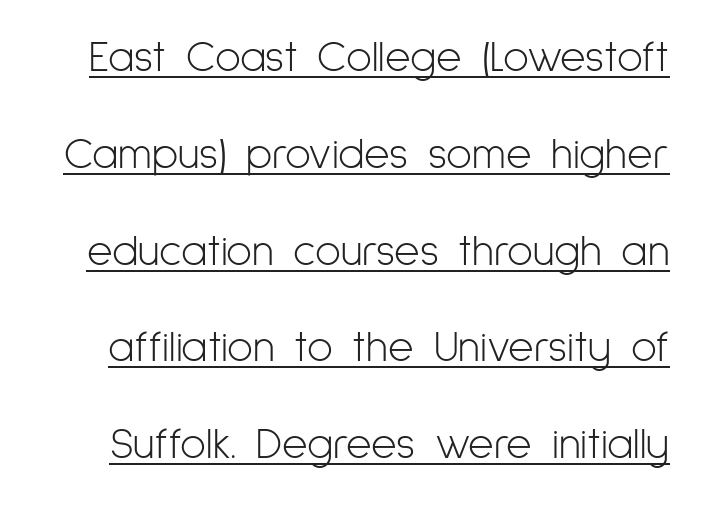
{"serif": "no", "italic": "no", "bold": "no", "weight": "light", "width": "condensed", "stroke_contrast": "low", "x_height": "medium", "monospaced": "no", "underline": "yes", "line_spacing": "loose", "line_spacing_ratio": 2.2, "letter_spacing": "normal", "letter_spacing_em": 0.0, "glyph_px": 44}
